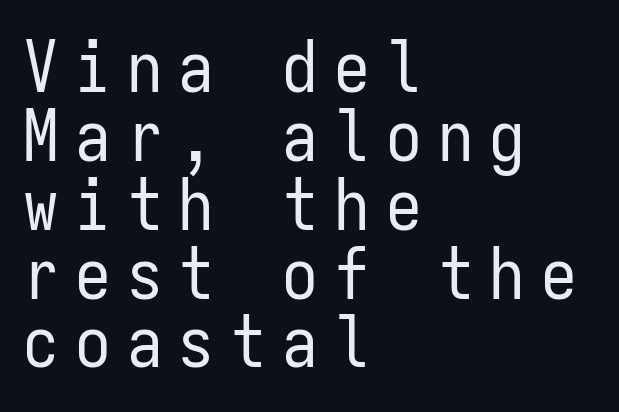
{"serif": "no", "italic": "no", "bold": "no", "weight": "regular", "width": "condensed", "stroke_contrast": "low", "x_height": "medium", "monospaced": "yes", "underline": "no", "align": "left", "line_spacing": "tight", "line_spacing_ratio": 0.97, "letter_spacing": "wide", "letter_spacing_em": 0.23, "glyph_px": 71}
